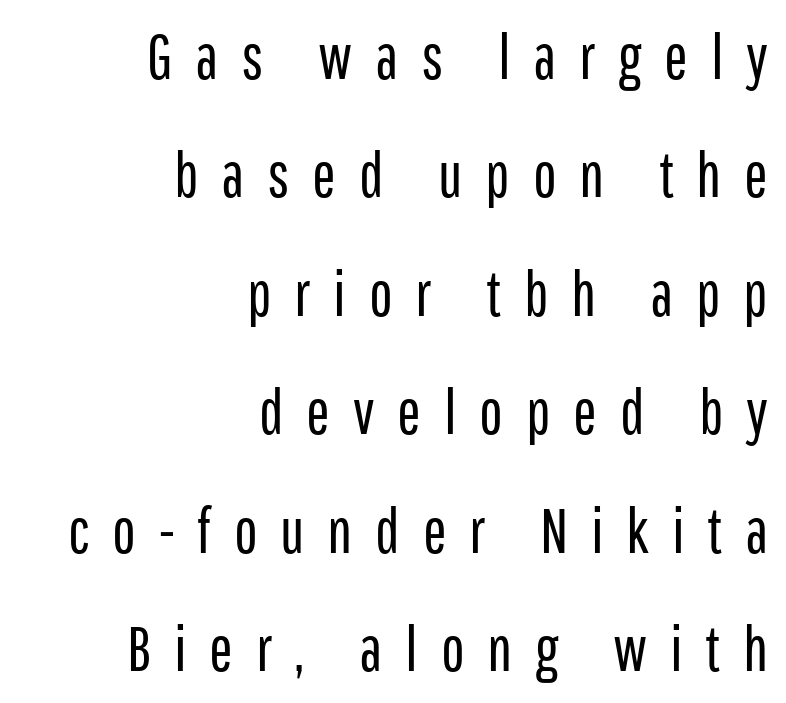
{"serif": "no", "italic": "no", "bold": "no", "weight": "regular", "width": "condensed", "stroke_contrast": "low", "x_height": "medium", "monospaced": "no", "underline": "no", "align": "right", "line_spacing_ratio": 1.88, "letter_spacing": "wide", "letter_spacing_em": 0.36, "glyph_px": 63}
